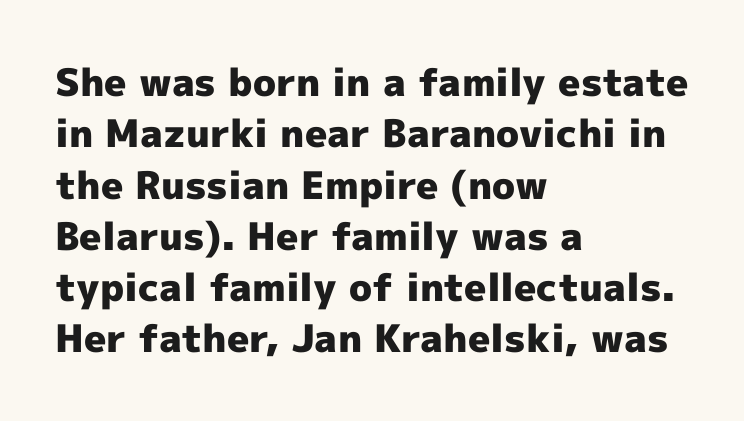
The image shows 38 px heavy sans-serif type, upright; set left-aligned, normal line spacing (1.35x), normal letter spacing, not underlined; a medium x-height.
